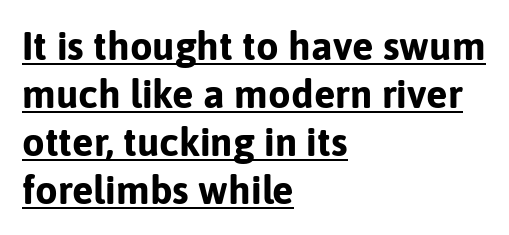
{"serif": "no", "italic": "no", "bold": "yes", "weight": "bold", "width": "normal", "stroke_contrast": "low", "x_height": "medium", "monospaced": "no", "underline": "yes", "align": "left", "line_spacing_ratio": 1.2, "letter_spacing": "normal", "letter_spacing_em": 0.0, "glyph_px": 40}
